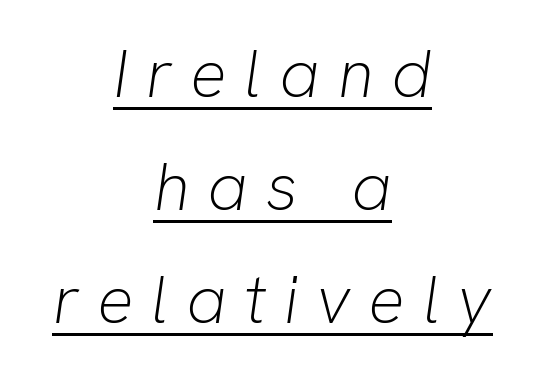
{"italic": "yes", "lean": "right", "slant_degrees": 8, "bold": "no", "weight": "light", "width": "normal", "stroke_contrast": "low", "x_height": "medium", "monospaced": "no", "underline": "yes", "align": "center", "line_spacing": "normal", "line_spacing_ratio": 1.66, "letter_spacing": "wide", "letter_spacing_em": 0.26, "glyph_px": 68}
